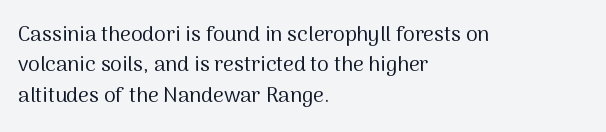
{"italic": "no", "bold": "no", "underline": "no", "align": "left", "line_spacing": "normal", "line_spacing_ratio": 1.45, "letter_spacing": "normal", "letter_spacing_em": 0.0, "glyph_px": 21}
